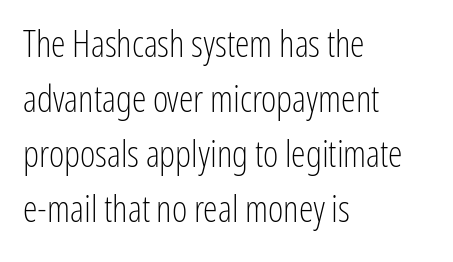
{"serif": "no", "italic": "no", "bold": "no", "weight": "light", "width": "condensed", "stroke_contrast": "low", "x_height": "medium", "monospaced": "no", "underline": "no", "align": "left", "line_spacing": "normal", "line_spacing_ratio": 1.49, "letter_spacing": "normal", "letter_spacing_em": 0.0, "glyph_px": 37}
